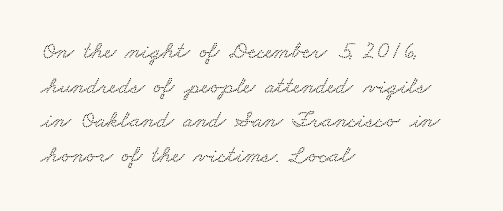
{"underline": "no", "align": "left", "line_spacing": "normal", "line_spacing_ratio": 1.44, "letter_spacing": "normal", "letter_spacing_em": 0.0, "glyph_px": 24}
